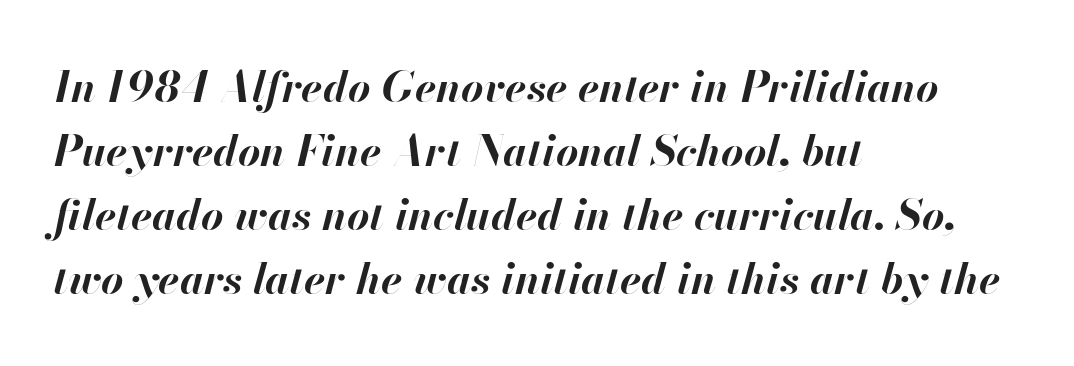
Q: Is the text bold? A: Yes.
Q: Is the text italic (slanted)? A: Yes, it leans right by about 13 degrees.
Q: Is the text underlined? A: No.
Q: How is the paragraph aligned? A: Left-aligned.
Q: Is the spacing between letters normal or unusually wide? A: Normal.
Q: Is the spacing between lines tight, normal or loose? A: Normal.
Q: Width (condensed, normal, or wide)? A: Normal.
Q: Stroke contrast? A: High.
Q: x-height? A: Small.
Q: Monospaced? A: No.
